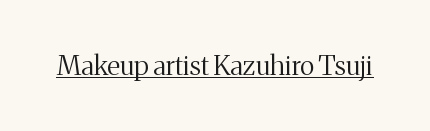
Q: Is the text bold? A: No.
Q: Is the text italic (slanted)? A: No, it is upright.
Q: Is the text underlined? A: Yes.
Q: Is the spacing between letters normal or unusually wide? A: Normal.
